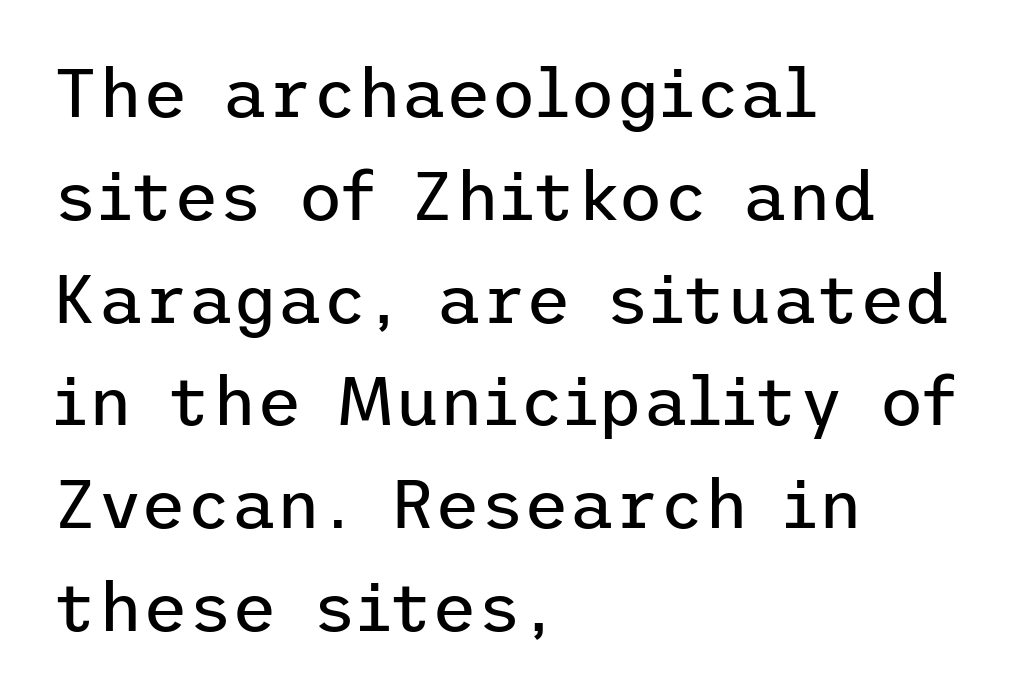
{"serif": "no", "italic": "no", "bold": "no", "weight": "regular", "width": "normal", "stroke_contrast": "low", "x_height": "medium", "underline": "no", "align": "left", "line_spacing": "normal", "line_spacing_ratio": 1.49, "letter_spacing": "normal", "letter_spacing_em": 0.0, "glyph_px": 69}
